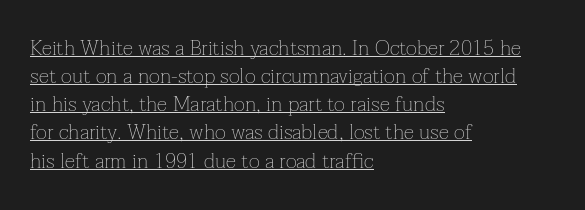
The image shows 21 px text type, upright; set left-aligned, normal line spacing (1.34x), normal letter spacing, underlined.
